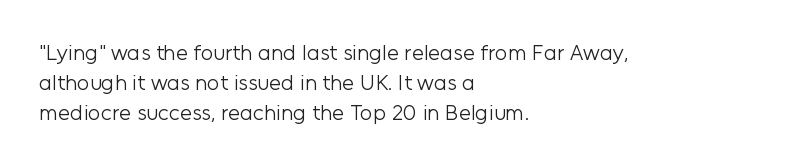
Reading down the column, the eye jumps a familiar distance to each next line. Left-aligned paragraph, ragged on the right. Check under the words: just untouched page. Nope, not italic — everything's standing straight.
